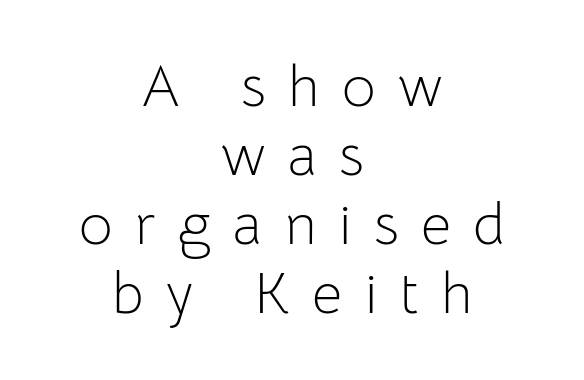
{"serif": "no", "italic": "no", "bold": "no", "weight": "light", "width": "normal", "stroke_contrast": "low", "x_height": "medium", "monospaced": "no", "underline": "no", "align": "center", "line_spacing_ratio": 1.19, "letter_spacing": "wide", "letter_spacing_em": 0.39, "glyph_px": 58}
